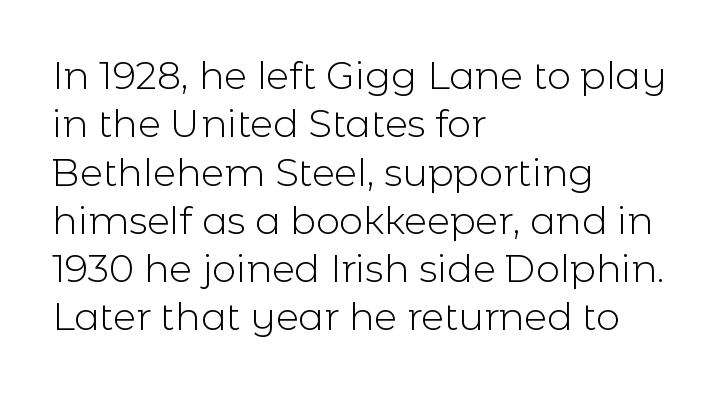
{"serif": "no", "italic": "no", "bold": "no", "weight": "light", "width": "normal", "x_height": "medium", "monospaced": "no", "underline": "no", "align": "left", "line_spacing": "normal", "line_spacing_ratio": 1.27, "letter_spacing": "normal", "letter_spacing_em": 0.0, "glyph_px": 38}
